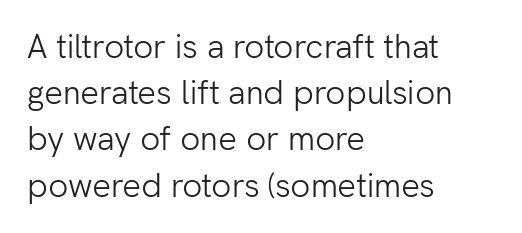
Leading: standard. Look at the bottom of the vertical strokes: they stop flat, with no serifs. Posture: vertical. Does extra space separate the letters? No, they use regular spacing.
